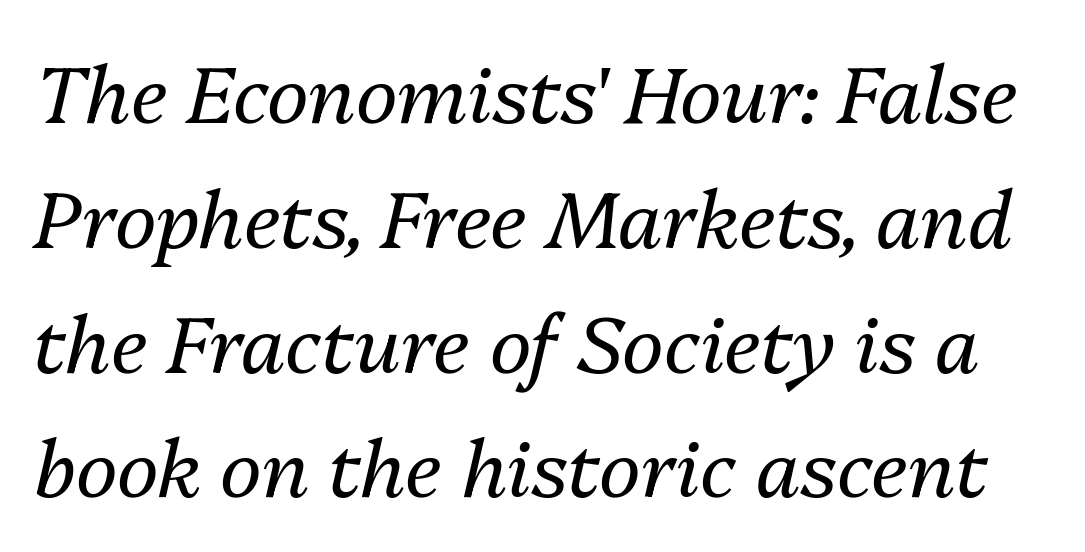
Q: Is the text bold? A: No.
Q: Is the text italic (slanted)? A: Yes, it leans right by about 13 degrees.
Q: Is the text underlined? A: No.
Q: Is the spacing between letters normal or unusually wide? A: Normal.
Q: Is the spacing between lines tight, normal or loose? A: Normal.
Q: Width (condensed, normal, or wide)? A: Normal.
Q: Stroke contrast? A: Medium.
Q: x-height? A: Medium.
Q: Monospaced? A: No.
